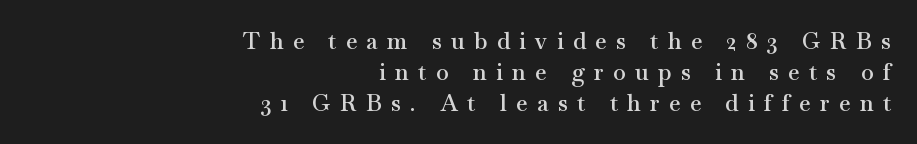
{"italic": "no", "bold": "semi", "underline": "no", "align": "right", "line_spacing": "normal", "line_spacing_ratio": 1.34, "letter_spacing": "wide", "letter_spacing_em": 0.41, "glyph_px": 23}
